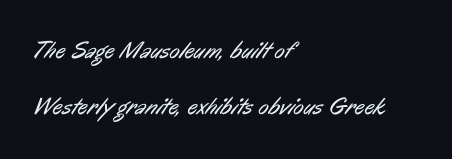
The image shows 24 px text type; set left-aligned, loose line spacing (2.35x), normal letter spacing, not underlined.
